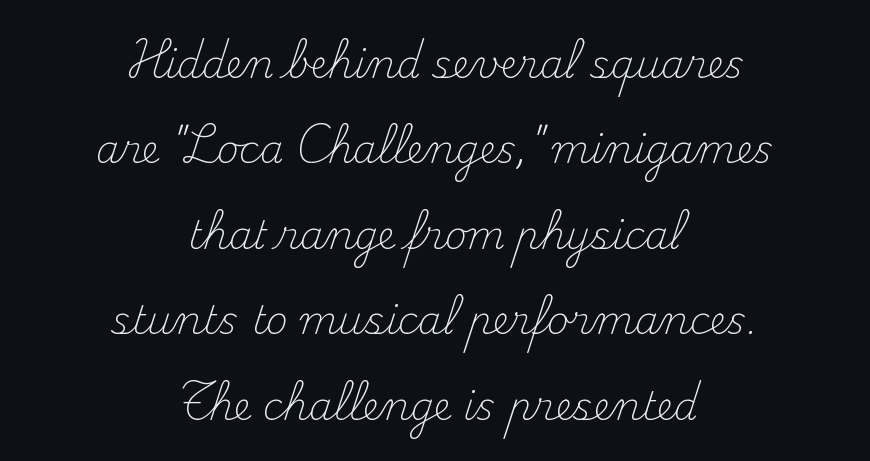
{"serif": "yes", "bold": "no", "weight": "light", "width": "normal", "stroke_contrast": "medium", "x_height": "small", "monospaced": "no", "underline": "no", "align": "center", "line_spacing": "loose", "line_spacing_ratio": 2.25, "letter_spacing": "normal", "letter_spacing_em": 0.0, "glyph_px": 38}
